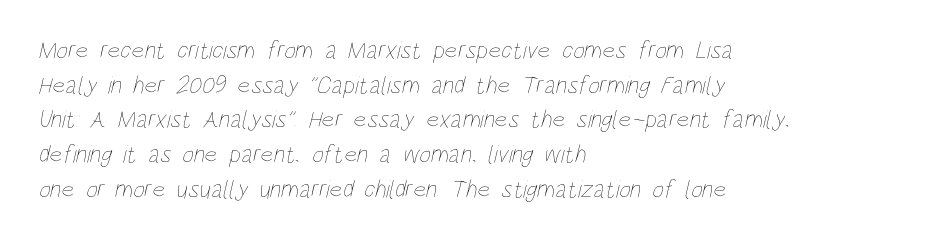
{"bold": "no", "underline": "no", "align": "left", "line_spacing": "normal", "line_spacing_ratio": 1.39, "letter_spacing": "normal", "letter_spacing_em": 0.0, "glyph_px": 25}
